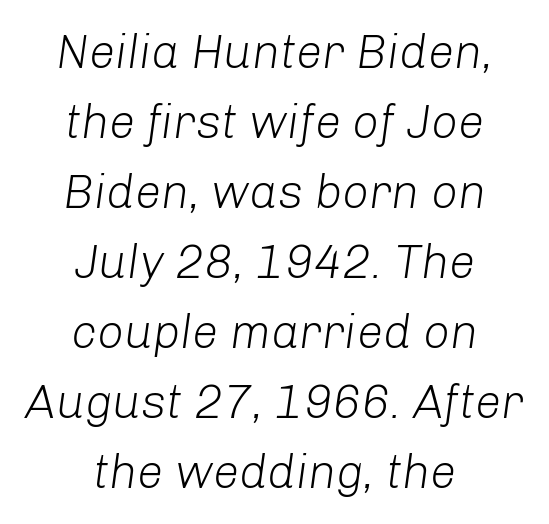
The image shows 47 px light type, italic (leaning right); set centered, normal line spacing (1.49x), normal letter spacing, not underlined; low stroke contrast and a medium x-height.
